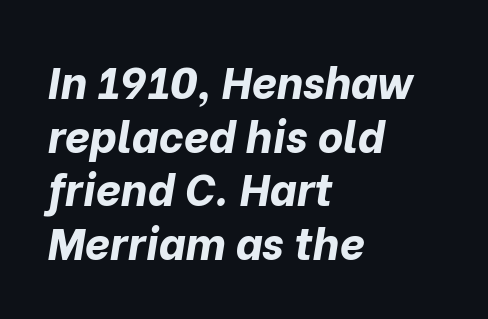
{"italic": "yes", "lean": "right", "slant_degrees": 10, "bold": "yes", "weight": "bold", "width": "normal", "stroke_contrast": "low", "x_height": "medium", "monospaced": "no", "underline": "no", "align": "left", "line_spacing_ratio": 1.22, "letter_spacing": "normal", "letter_spacing_em": 0.0, "glyph_px": 44}
